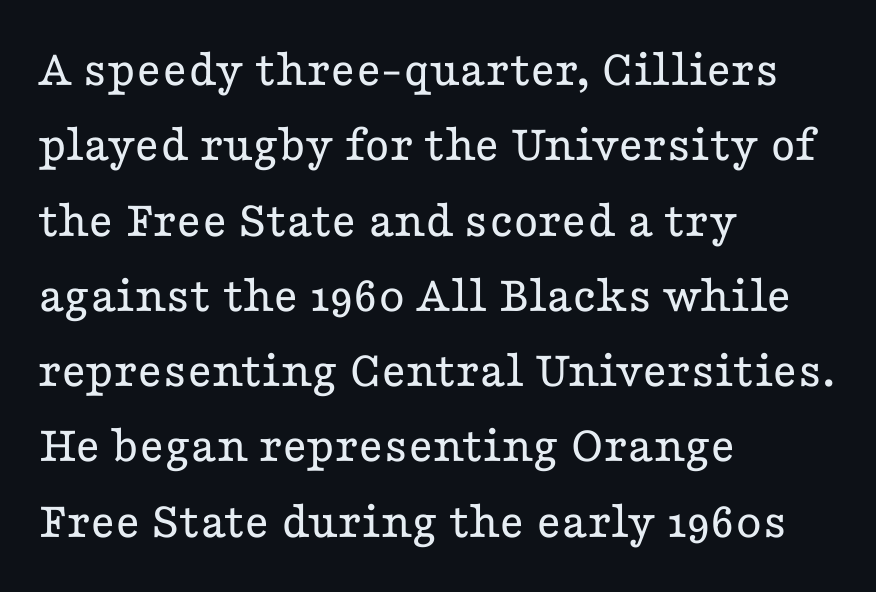
Q: Is the text bold? A: No.
Q: Is the text italic (slanted)? A: No, it is upright.
Q: Is the typeface a serif or a sans-serif typeface? A: Serif.
Q: Is the text underlined? A: No.
Q: How is the paragraph aligned? A: Left-aligned.
Q: Is the spacing between letters normal or unusually wide? A: Normal.
Q: Is the spacing between lines tight, normal or loose? A: Normal.
Q: Width (condensed, normal, or wide)? A: Wide.
Q: Stroke contrast? A: Low.
Q: x-height? A: Medium.
Q: Monospaced? A: No.
